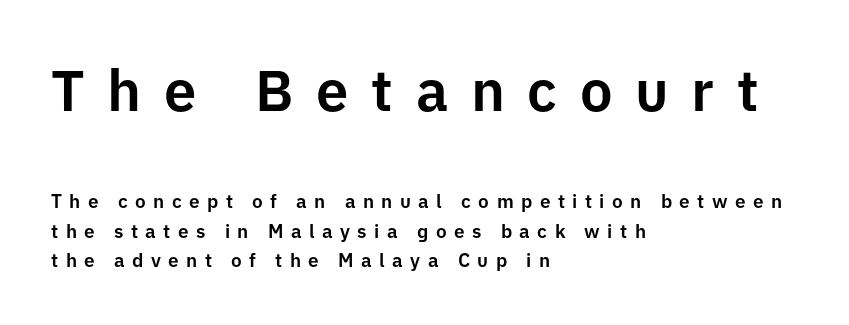
Q: Is the text italic (slanted)? A: No, it is upright.
Q: Is the typeface a serif or a sans-serif typeface? A: Sans-serif.
Q: Is the text underlined? A: No.
Q: How is the paragraph aligned? A: Left-aligned.
Q: Is the spacing between letters normal or unusually wide? A: Unusually wide.
Q: Is the spacing between lines tight, normal or loose? A: Normal.
Q: Which block of text is set in a larger size, the first (top) or the second (bottom)? A: The first (top) one.
Q: Width (condensed, normal, or wide)? A: Normal.
Q: Stroke contrast? A: Low.
Q: x-height? A: Medium.
Q: Monospaced? A: No.
